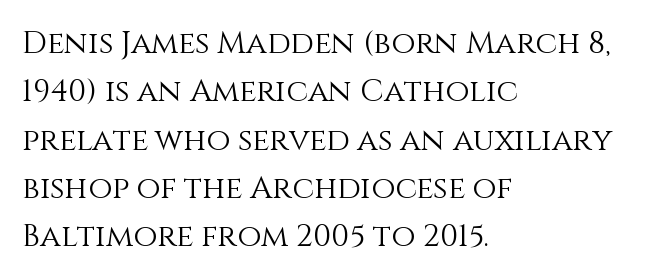
{"italic": "no", "bold": "no", "weight": "light", "width": "normal", "stroke_contrast": "medium", "x_height": "large", "monospaced": "no", "underline": "no", "align": "left", "line_spacing": "normal", "line_spacing_ratio": 1.56, "letter_spacing": "normal", "letter_spacing_em": 0.0, "glyph_px": 31}
